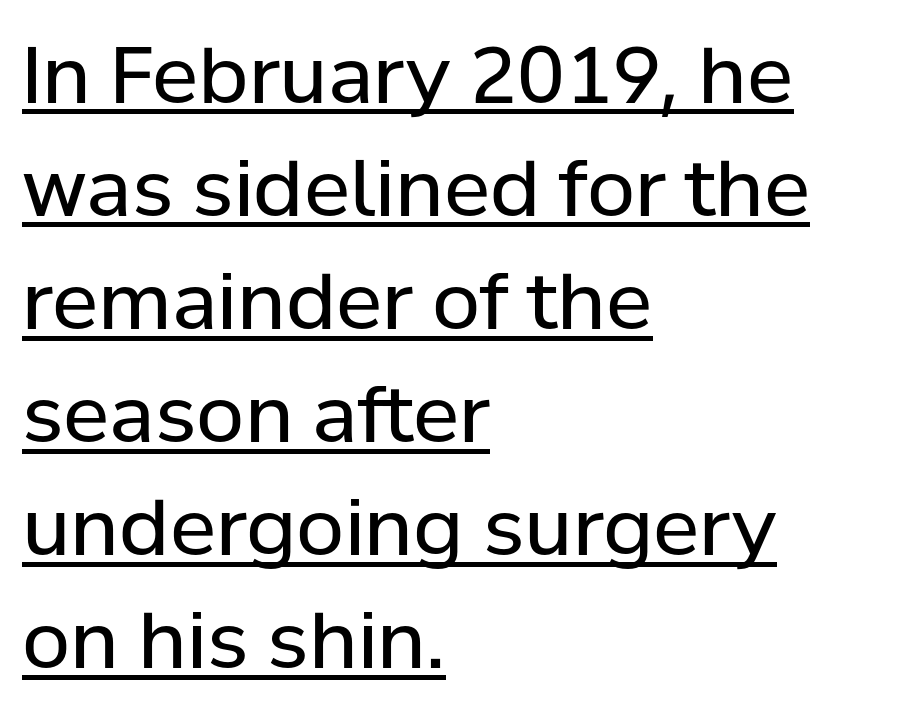
The image shows 78 px regular-weight sans-serif type, upright; set left-aligned, normal line spacing (1.45x), normal letter spacing, underlined; low stroke contrast and a medium x-height.
